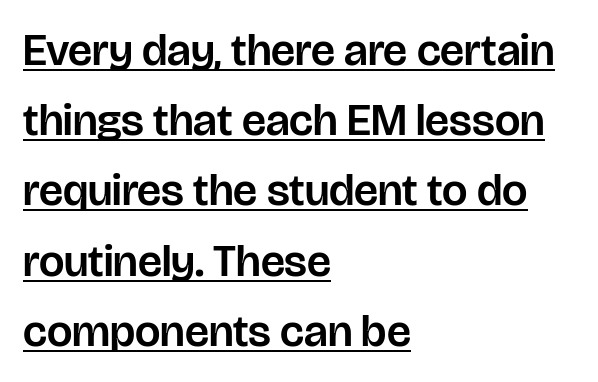
{"serif": "no", "italic": "no", "width": "normal", "stroke_contrast": "low", "x_height": "large", "monospaced": "no", "underline": "yes", "align": "left", "line_spacing": "normal", "line_spacing_ratio": 1.56, "letter_spacing": "normal", "letter_spacing_em": 0.0, "glyph_px": 45}
